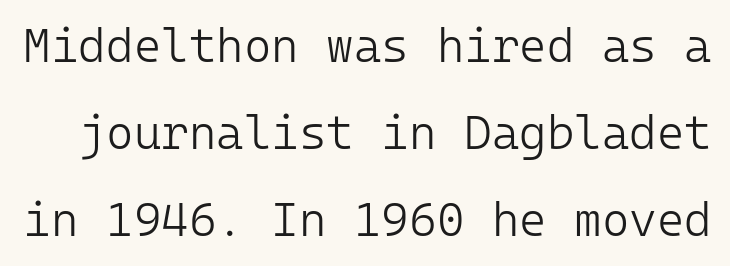
Q: Is the text bold? A: No.
Q: Is the text italic (slanted)? A: No, it is upright.
Q: Is the typeface a serif or a sans-serif typeface? A: Sans-serif.
Q: Is the text underlined? A: No.
Q: Is the spacing between letters normal or unusually wide? A: Normal.
Q: Width (condensed, normal, or wide)? A: Normal.
Q: Stroke contrast? A: Low.
Q: x-height? A: Medium.
Q: Monospaced? A: Yes.
